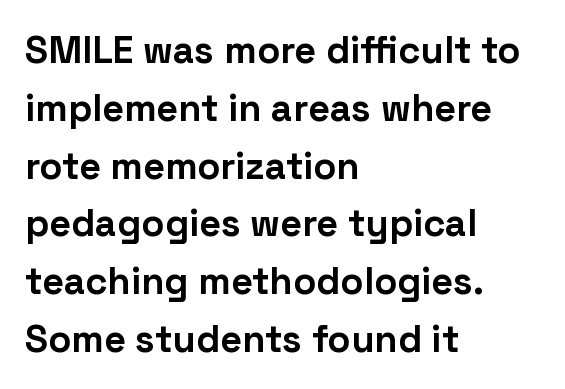
The image shows 38 px bold sans-serif type, upright; set left-aligned, normal line spacing (1.52x), normal letter spacing, not underlined; low stroke contrast and a medium x-height.
